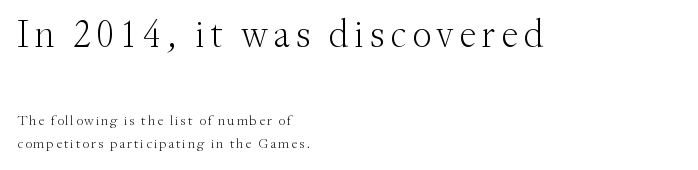
The image shows 39 px light serif type, upright; set left-aligned, normal line spacing (1.68x), not underlined; the first (top) block is 2.79x larger; medium stroke contrast and a small x-height.
